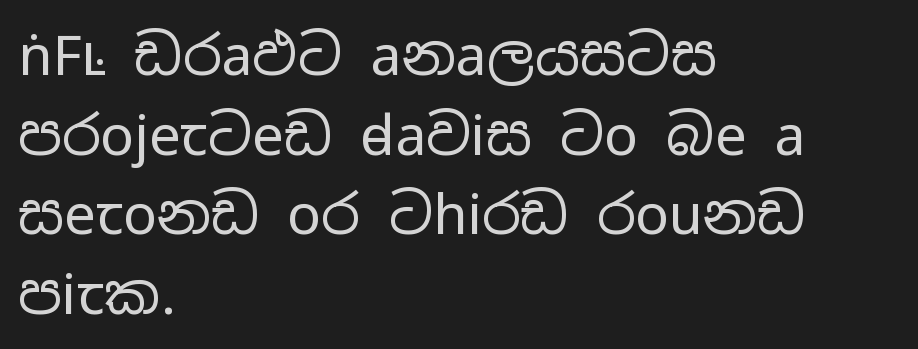
Looks like regular typesetting: each glyph gets only the width it needs. Nope, no serifs anywhere on these letters. On a weight scale, this lands at 450 or below. Style check: upright. The face used here is rendered with its standard letterfit. The typesetter chose a ragged-right arrangement here.
